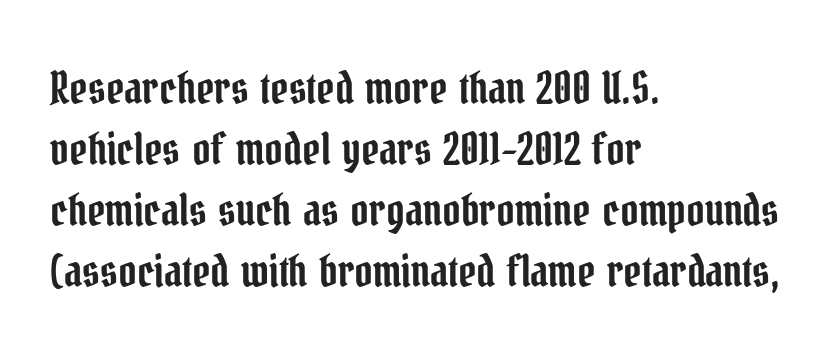
Classification — serif. Nope, not italic — everything's standing straight. Note the varied advance widths — an 'i' is clearly narrower than an 'm'. Beneath every word, the page is bare.
